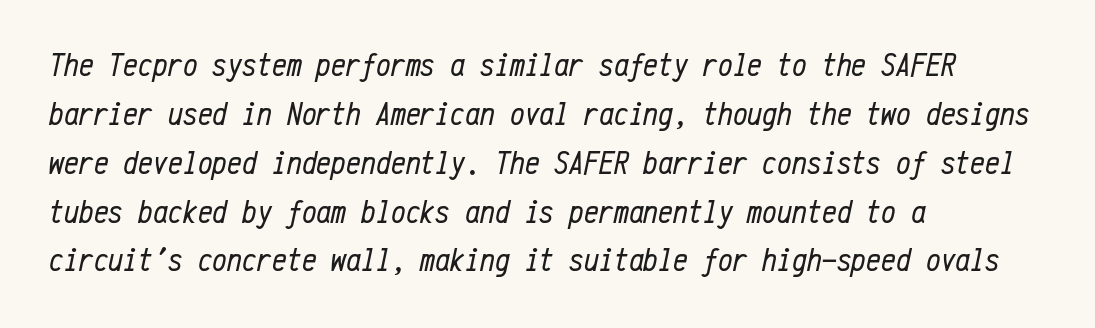
The image shows 33 px regular-weight, condensed type, italic (leaning right), monospaced; set left-aligned, normal line spacing (1.48x), normal letter spacing, not underlined; low stroke contrast and a medium x-height.
